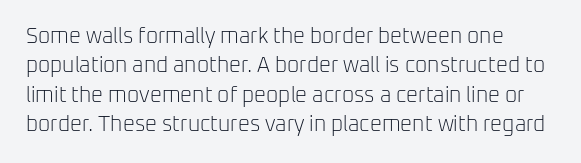
The image shows 21 px text type, upright; set normal line spacing (1.4x), normal letter spacing, not underlined.
